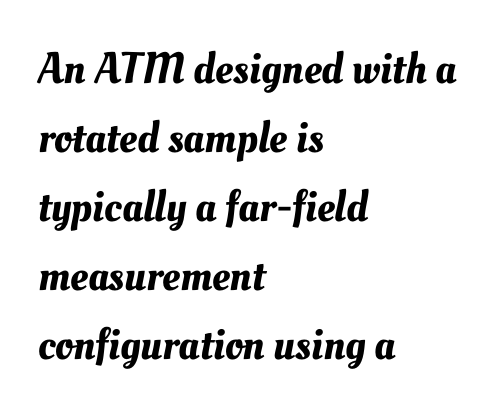
The image shows 44 px text type; set left-aligned, normal line spacing (1.57x), normal letter spacing, not underlined; medium stroke contrast and a small x-height.
